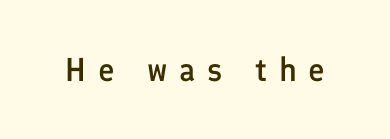
Beneath every word, the page is bare. The face used here is proportionally spaced, like ordinary book or web type. When letters stand straight like this, we call the style roman or upright. This is sans-serif lettering, the kind often seen on screens and signage. Caption: expanded tracking, letters set apart.
